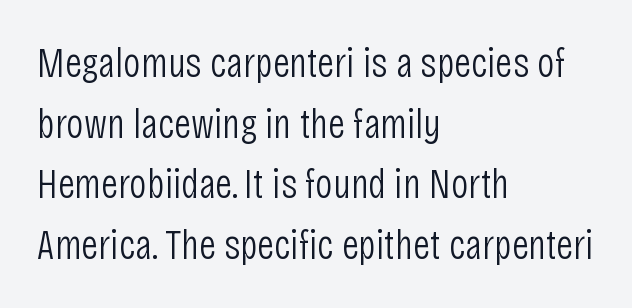
When letters stand straight like this, we call the style roman or upright. Decoration check: the copy has no underline. Line spacing here is normal. Letterform terminals end flat and unadorned throughout the passage. The lines are quadded left.
